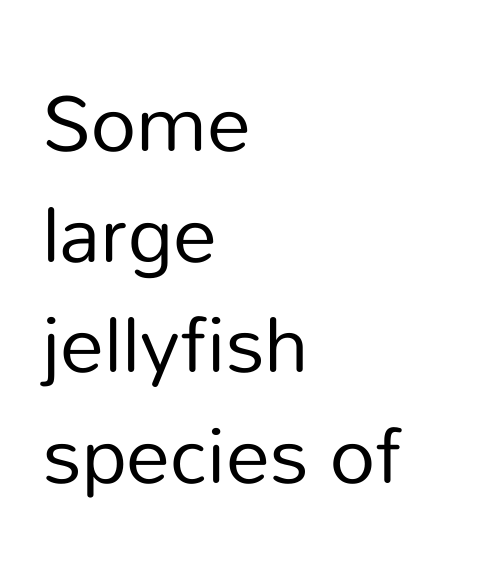
Here the designer chose a conventional face with non-uniform glyph widths. Glance below the letters and you will spot only blank space. When letters stand straight like this, we call the style roman or upright. Every row of glyphs begins at an identical x-position on the left.
